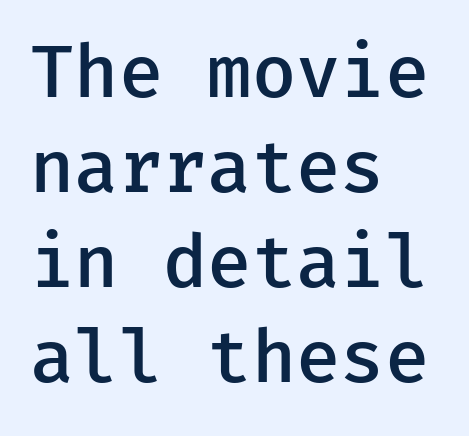
{"serif": "no", "italic": "no", "bold": "semi", "weight": "semibold", "width": "normal", "stroke_contrast": "low", "x_height": "medium", "monospaced": "yes", "underline": "no", "align": "left", "line_spacing": "normal", "line_spacing_ratio": 1.32, "letter_spacing": "normal", "letter_spacing_em": 0.0, "glyph_px": 72}
